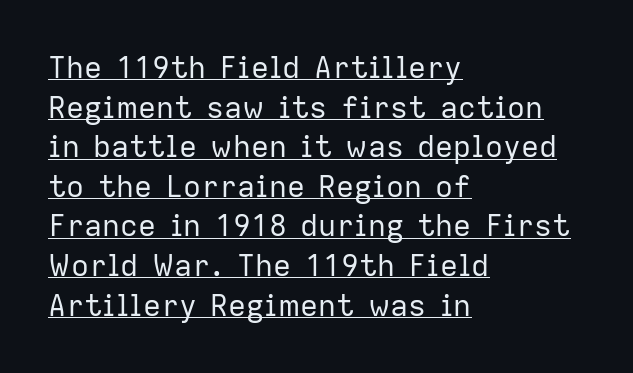
Q: Is the text bold? A: No.
Q: Is the text italic (slanted)? A: No, it is upright.
Q: Is the typeface a serif or a sans-serif typeface? A: Sans-serif.
Q: Is the text underlined? A: Yes.
Q: How is the paragraph aligned? A: Left-aligned.
Q: Is the spacing between letters normal or unusually wide? A: Normal.
Q: Is the spacing between lines tight, normal or loose? A: Normal.
Q: Width (condensed, normal, or wide)? A: Normal.
Q: Stroke contrast? A: Low.
Q: x-height? A: Medium.
Q: Monospaced? A: No.
